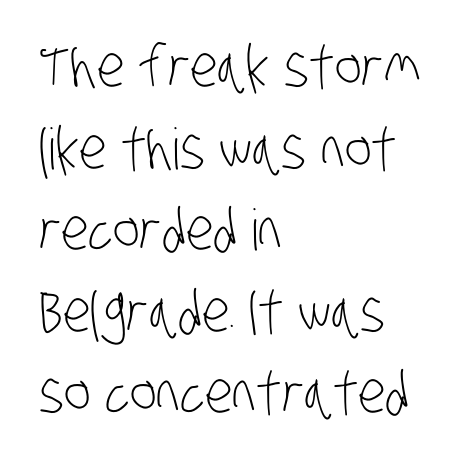
Q: Is the text bold? A: No.
Q: Is the typeface a serif or a sans-serif typeface? A: Sans-serif.
Q: Is the text underlined? A: No.
Q: How is the paragraph aligned? A: Left-aligned.
Q: Is the spacing between letters normal or unusually wide? A: Normal.
Q: Is the spacing between lines tight, normal or loose? A: Normal.
Q: Width (condensed, normal, or wide)? A: Condensed.
Q: Stroke contrast? A: Low.
Q: x-height? A: Large.
Q: Monospaced? A: No.
